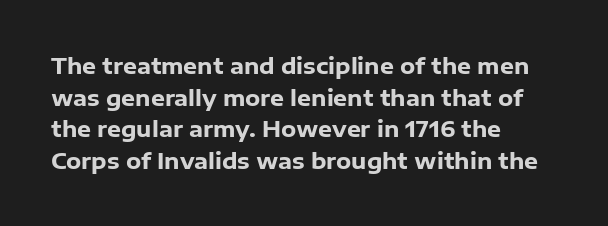
Beneath every word, the page is bare. Successive baselines arrive at the customary interval. It's the straight-up-and-down kind of type. Which margin do the lines hug? The left one — the right edge is uneven. Thick stems and heavy bowls — unmistakably bold.
